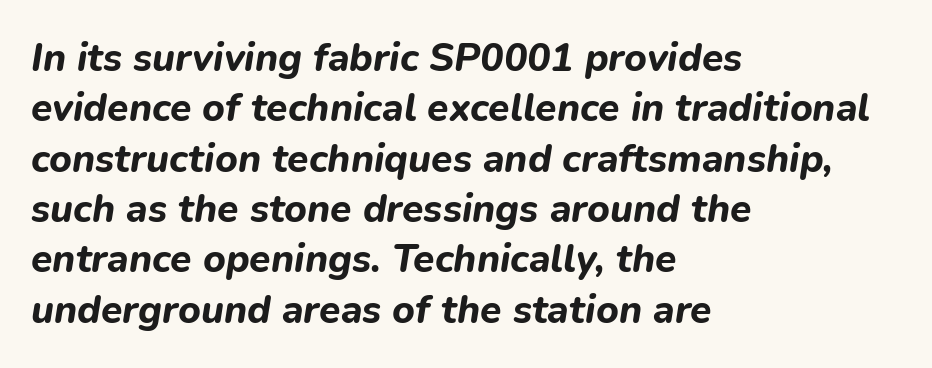
{"italic": "yes", "lean": "right", "slant_degrees": 9, "bold": "yes", "weight": "bold", "width": "normal", "stroke_contrast": "low", "x_height": "medium", "monospaced": "no", "underline": "no", "align": "left", "line_spacing": "normal", "line_spacing_ratio": 1.29, "letter_spacing": "normal", "letter_spacing_em": 0.0, "glyph_px": 39}
